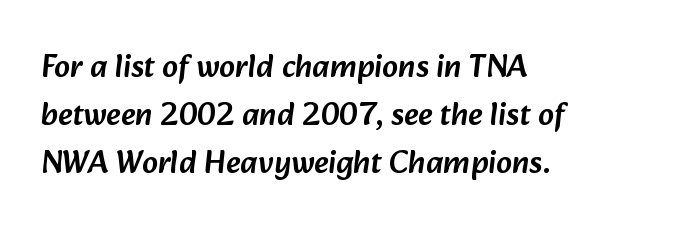
The image shows 32 px sans-serif type; set left-aligned, normal line spacing (1.5x), normal letter spacing, not underlined; low stroke contrast and a medium x-height.
